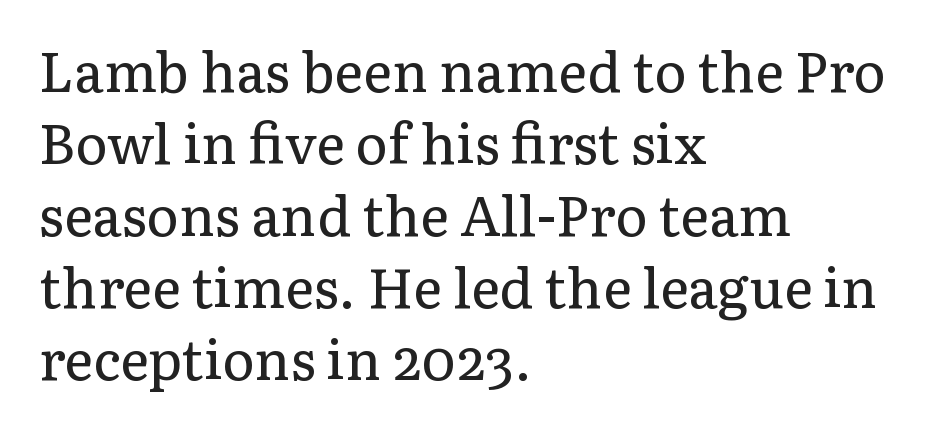
This sample is left-justified, so line endings fall wherever the words run out. Character widths vary here, with narrow letters taking less room than wide ones. The rendering shows small feet on the letterforms — a serif design. It's the straight-up-and-down kind of type.
